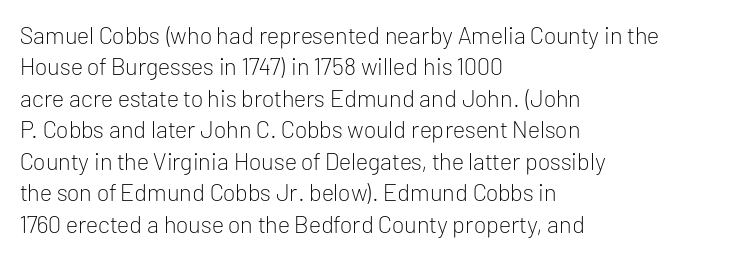
{"italic": "no", "bold": "no", "underline": "no", "align": "left", "line_spacing": "normal", "line_spacing_ratio": 1.31, "letter_spacing": "normal", "letter_spacing_em": 0.0, "glyph_px": 24}
